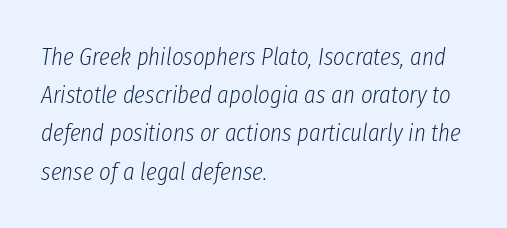
In terms of leading, this rendering sits right in the middle. Is the stroke heavy? The answer is a plain regular-or-lighter. Italic? Definitely — the glyphs are oblique. Caption: standard tracking, unaltered. The rendering anchors every line to the left-hand side.
